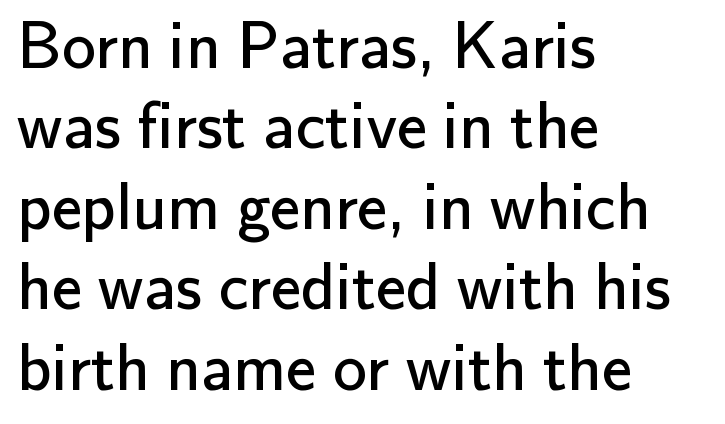
The image shows 67 px regular-weight sans-serif type, upright; set left-aligned, line spacing 1.2x, normal letter spacing, not underlined; low stroke contrast and a small x-height.
